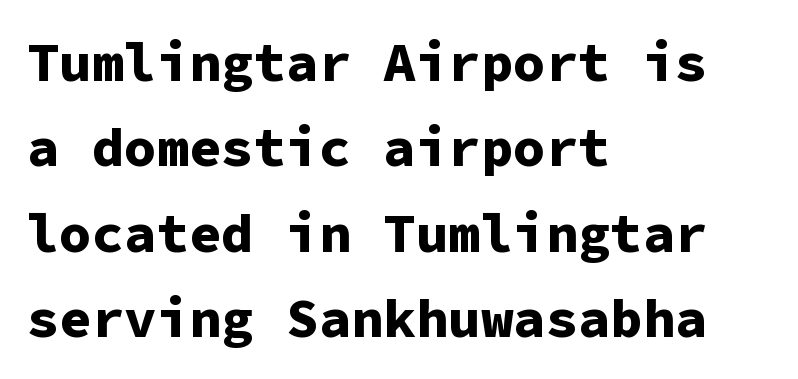
Is the type bold? Yes — the strokes are clearly thick and heavy. The compositor pushed each line to the left boundary. Whoever set this chose a conventional vertical rhythm. Note: no serifs on the glyphs.
